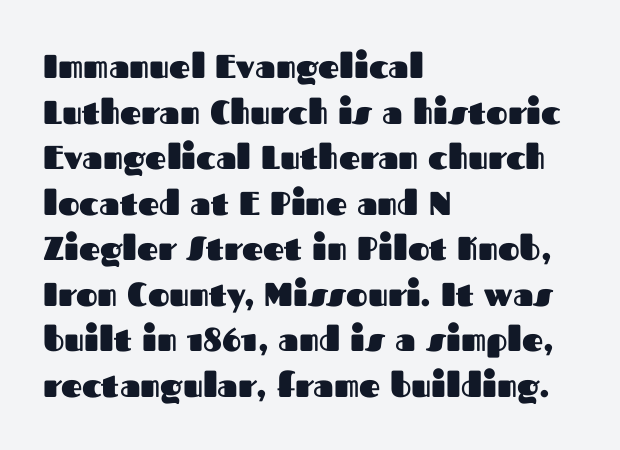
{"serif": "no", "italic": "no", "bold": "yes", "weight": "heavy", "width": "normal", "stroke_contrast": "medium", "x_height": "medium", "monospaced": "no", "underline": "no", "align": "left", "line_spacing": "normal", "line_spacing_ratio": 1.38, "letter_spacing": "normal", "letter_spacing_em": 0.0, "glyph_px": 33}
